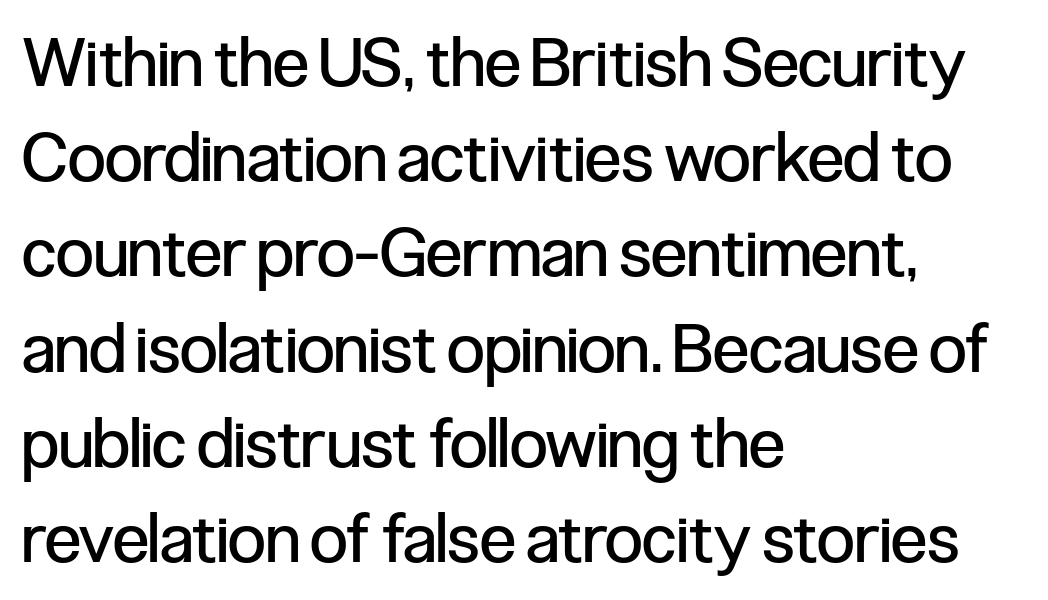
The image shows 68 px regular-weight, condensed sans-serif type, upright; set left-aligned, normal line spacing (1.4x), normal letter spacing, not underlined; low stroke contrast and a medium x-height.
